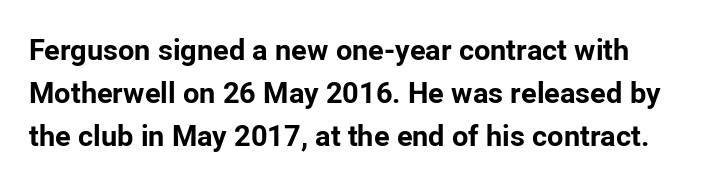
Q: Is the text bold? A: Yes.
Q: Is the text italic (slanted)? A: No, it is upright.
Q: Is the typeface a serif or a sans-serif typeface? A: Sans-serif.
Q: Is the text underlined? A: No.
Q: Is the spacing between letters normal or unusually wide? A: Normal.
Q: Is the spacing between lines tight, normal or loose? A: Normal.
Q: Width (condensed, normal, or wide)? A: Normal.
Q: Stroke contrast? A: Low.
Q: x-height? A: Medium.
Q: Monospaced? A: No.
